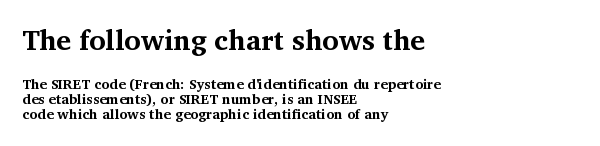
{"serif": "yes", "italic": "no", "bold": "yes", "weight": "bold", "width": "normal", "stroke_contrast": "medium", "x_height": "medium", "monospaced": "no", "underline": "no", "align": "left", "line_spacing": "tight", "line_spacing_ratio": 1.09, "letter_spacing": "normal", "letter_spacing_em": 0.0, "larger_block": "first", "size_ratio": 2.0, "glyph_px": 28}
